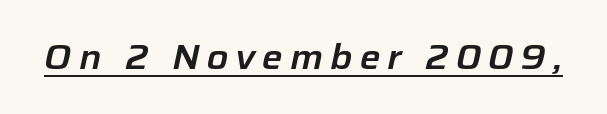
{"italic": "yes", "lean": "right", "slant_degrees": 12, "width": "normal", "stroke_contrast": "low", "x_height": "medium", "monospaced": "no", "underline": "yes", "letter_spacing": "wide", "letter_spacing_em": 0.2, "glyph_px": 35}
